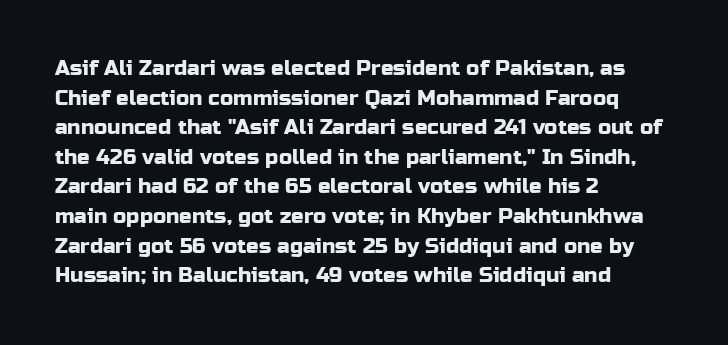
Caption: standard tracking, unaltered. Only glyphs here, with clear space below each row. The line-height multiplier appears to be the usual default. The typography opts for an upright posture over an oblique one. A student would call this left alignment; a typographer would say flush left, rag right.
